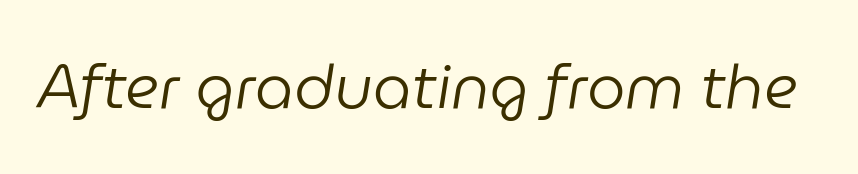
{"italic": "yes", "lean": "right", "slant_degrees": 9, "bold": "no", "weight": "regular", "width": "normal", "stroke_contrast": "low", "x_height": "medium", "monospaced": "no", "underline": "no", "letter_spacing": "normal", "letter_spacing_em": 0.0, "glyph_px": 61}
